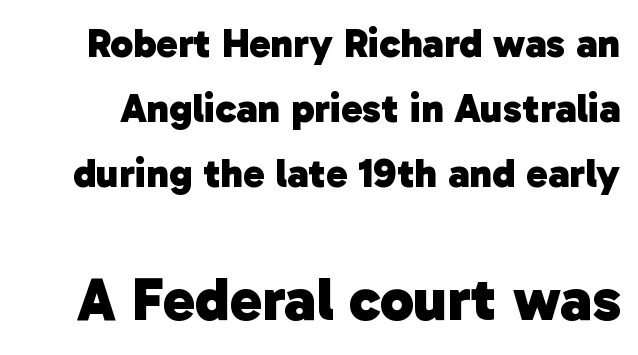
Is the letter spacing exaggerated? No — it looks like the ordinary default. The typesetting leans heavy: a genuine bold. A normal amount of white space separates one row of letters from the next. Each letter's strokes conclude bluntly, with no projecting serifs. The letters advance in unequal steps, a hallmark of proportional type. Of the two passages, the one underneath uses the larger point size.
